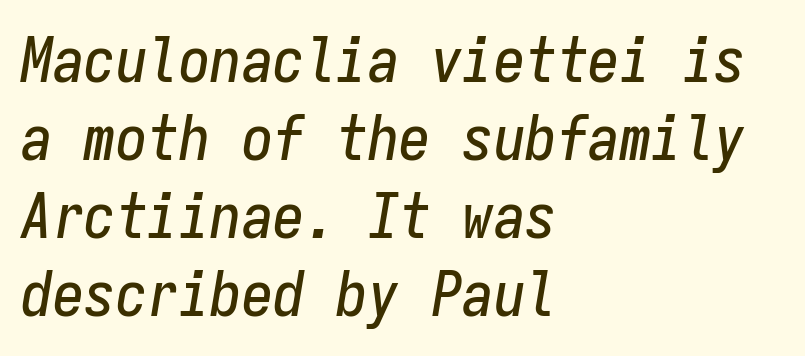
The image shows 63 px condensed type, italic (leaning right), monospaced; set left-aligned, line spacing 1.24x, normal letter spacing, not underlined; low stroke contrast and a medium x-height.
